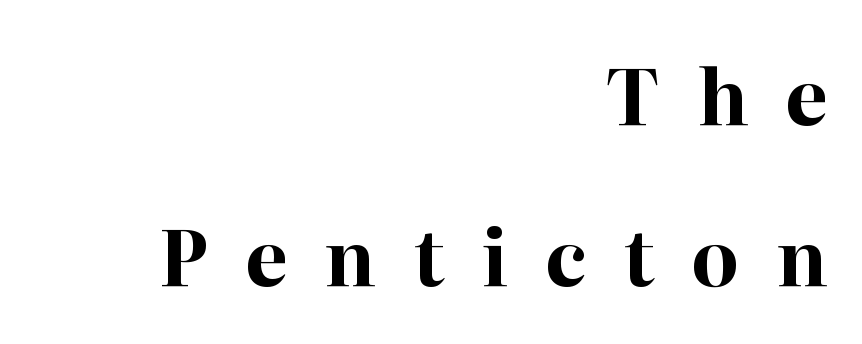
The image shows 77 px bold serif type, upright; set right-aligned, loose line spacing (2.09x), unusually wide letter spacing (+0.48 em), not underlined; high stroke contrast and a medium x-height.
